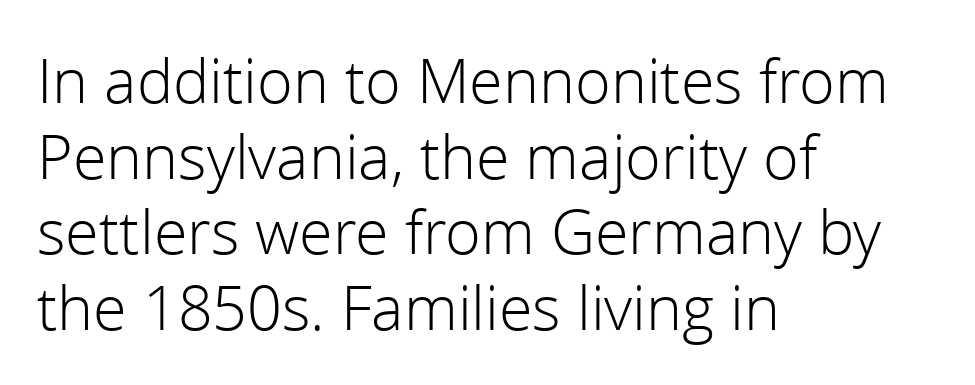
Q: Is the text bold? A: No.
Q: Is the text italic (slanted)? A: No, it is upright.
Q: Is the typeface a serif or a sans-serif typeface? A: Sans-serif.
Q: Is the text underlined? A: No.
Q: How is the paragraph aligned? A: Left-aligned.
Q: Is the spacing between letters normal or unusually wide? A: Normal.
Q: Width (condensed, normal, or wide)? A: Normal.
Q: x-height? A: Medium.
Q: Monospaced? A: No.
